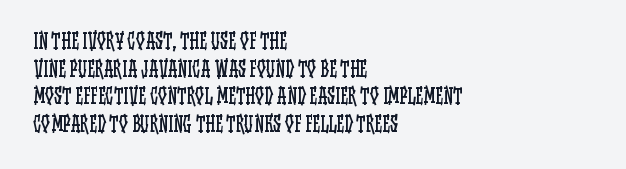
{"italic": "no", "bold": "no", "underline": "no", "align": "left", "line_spacing": "normal", "line_spacing_ratio": 1.38, "letter_spacing": "normal", "letter_spacing_em": 0.0, "glyph_px": 20}
